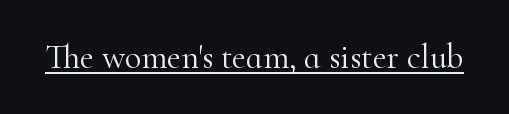
The image shows 34 px light serif type, upright; set normal letter spacing, underlined; high stroke contrast and a small x-height.
